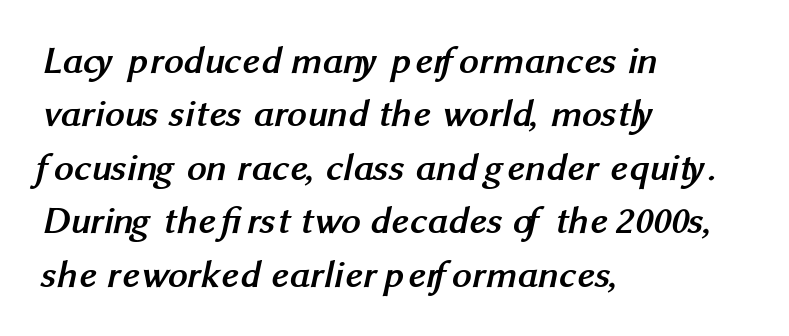
Q: Is the text bold? A: Yes.
Q: Is the typeface a serif or a sans-serif typeface? A: Sans-serif.
Q: Is the text underlined? A: No.
Q: How is the paragraph aligned? A: Left-aligned.
Q: Is the spacing between letters normal or unusually wide? A: Normal.
Q: Is the spacing between lines tight, normal or loose? A: Normal.
Q: Width (condensed, normal, or wide)? A: Normal.
Q: Stroke contrast? A: Medium.
Q: x-height? A: Medium.
Q: Monospaced? A: No.
